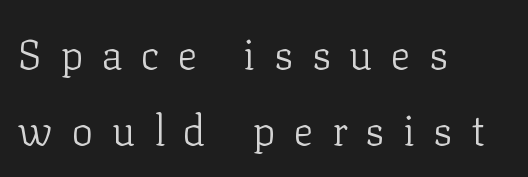
Q: Is the text bold? A: No.
Q: Is the text italic (slanted)? A: No, it is upright.
Q: Is the typeface a serif or a sans-serif typeface? A: Serif.
Q: Is the text underlined? A: No.
Q: How is the paragraph aligned? A: Left-aligned.
Q: Is the spacing between letters normal or unusually wide? A: Unusually wide.
Q: Width (condensed, normal, or wide)? A: Normal.
Q: Stroke contrast? A: Low.
Q: x-height? A: Medium.
Q: Monospaced? A: No.
